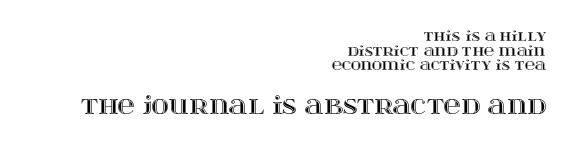
{"italic": "no", "underline": "no", "align": "right", "line_spacing": "tight", "line_spacing_ratio": 1.05, "letter_spacing": "normal", "letter_spacing_em": 0.0, "larger_block": "second", "size_ratio": 1.71, "glyph_px": 24}
